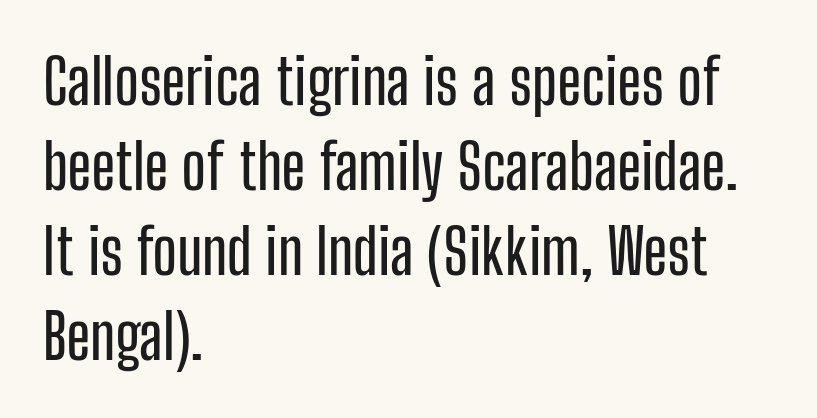
{"serif": "no", "italic": "no", "width": "condensed", "stroke_contrast": "low", "x_height": "medium", "monospaced": "no", "underline": "no", "align": "left", "line_spacing": "normal", "line_spacing_ratio": 1.35, "letter_spacing": "normal", "letter_spacing_em": 0.0, "glyph_px": 63}
